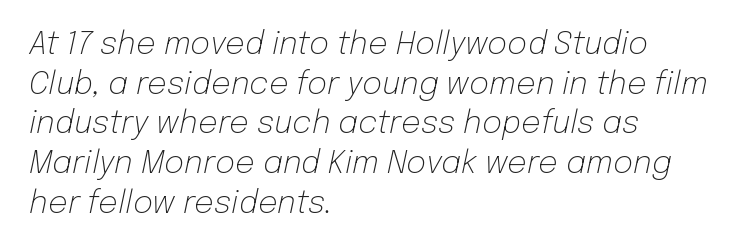
The image shows 31 px light type, italic (leaning right); set left-aligned, normal line spacing (1.28x), normal letter spacing, not underlined; low stroke contrast and a medium x-height.
